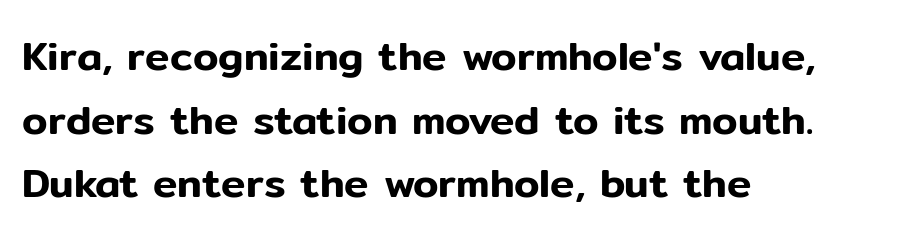
No word sits above an underline. One-word summary of the alignment: left. The gaps between neighbouring characters are ordinary and unremarkable. Horizontal bands of white between lines are of average thickness. The text was rendered using a sans face with plain stroke endings.
